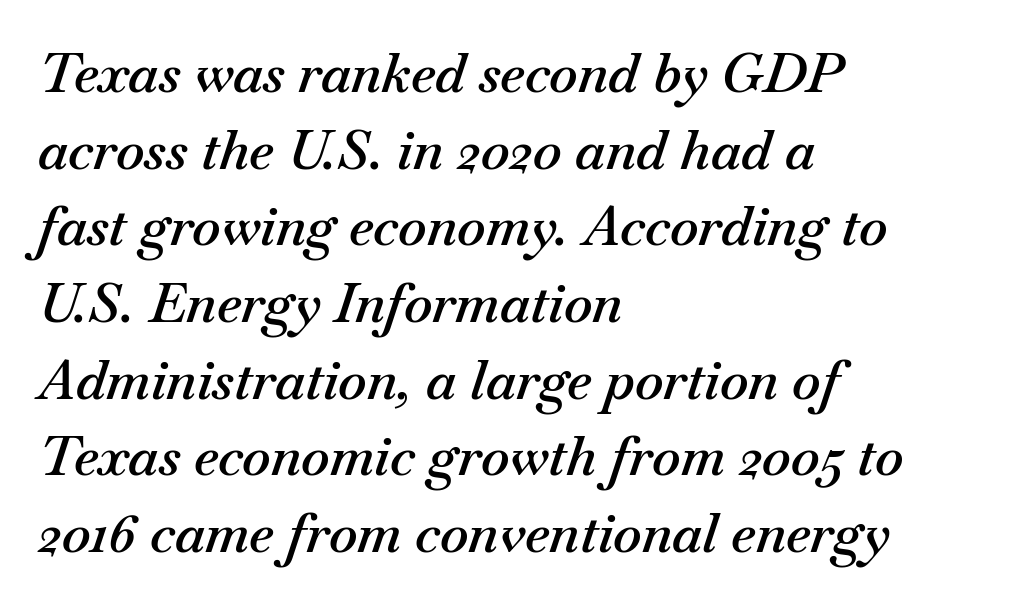
{"italic": "yes", "lean": "right", "slant_degrees": 18, "bold": "semi", "weight": "semibold", "width": "normal", "stroke_contrast": "medium", "x_height": "small", "monospaced": "no", "underline": "no", "align": "left", "line_spacing": "normal", "line_spacing_ratio": 1.42, "letter_spacing": "normal", "letter_spacing_em": 0.0, "glyph_px": 54}
